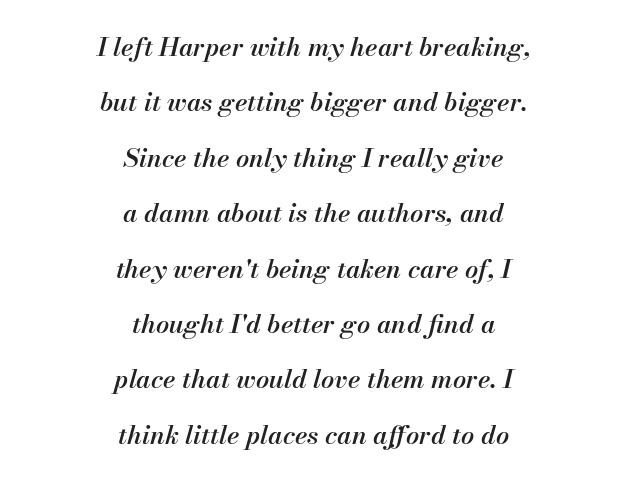
{"italic": "yes", "lean": "right", "slant_degrees": 13, "bold": "semi", "underline": "no", "align": "center", "line_spacing": "loose", "line_spacing_ratio": 2.13, "letter_spacing": "normal", "letter_spacing_em": 0.0, "glyph_px": 26}
